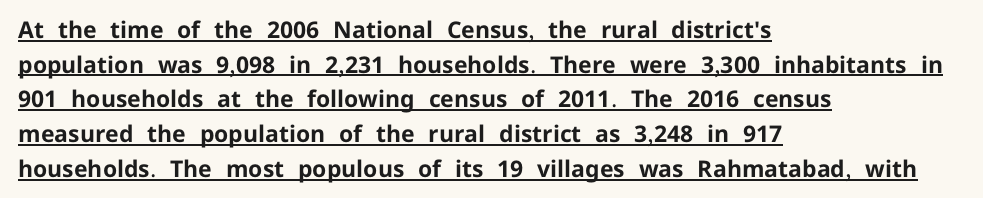
Q: Is the text bold? A: Yes.
Q: Is the text italic (slanted)? A: No, it is upright.
Q: Is the text underlined? A: Yes.
Q: How is the paragraph aligned? A: Left-aligned.
Q: Is the spacing between letters normal or unusually wide? A: Normal.
Q: Is the spacing between lines tight, normal or loose? A: Normal.
